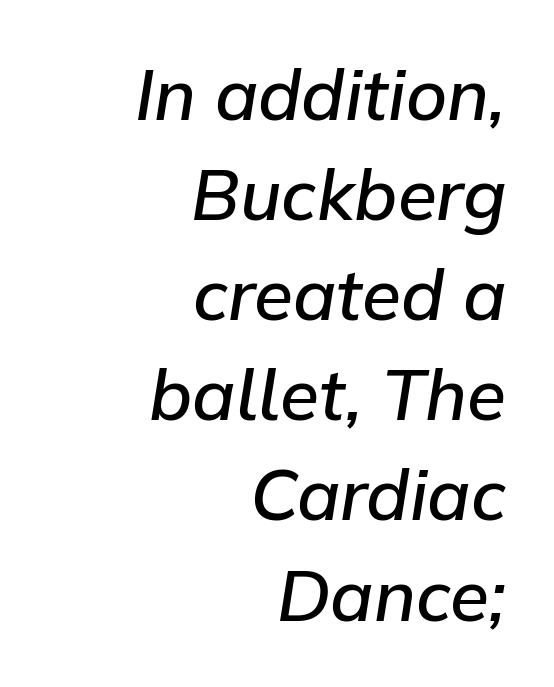
{"italic": "yes", "lean": "right", "slant_degrees": 9, "bold": "semi", "weight": "semibold", "width": "normal", "stroke_contrast": "low", "x_height": "medium", "monospaced": "no", "underline": "no", "align": "right", "line_spacing": "normal", "line_spacing_ratio": 1.41, "letter_spacing": "normal", "letter_spacing_em": 0.0, "glyph_px": 71}
